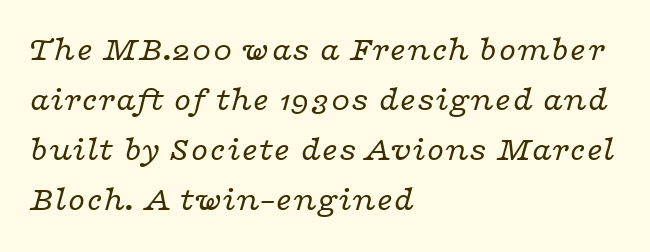
The image shows 35 px regular-weight, wide serif type, italic (leaning right); set left-aligned, normal line spacing (1.43x), normal letter spacing, not underlined; low stroke contrast and a medium x-height.
